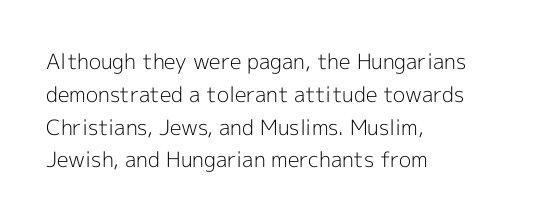
{"italic": "no", "bold": "no", "underline": "no", "align": "left", "line_spacing": "normal", "line_spacing_ratio": 1.56, "letter_spacing": "normal", "letter_spacing_em": 0.0, "glyph_px": 21}
